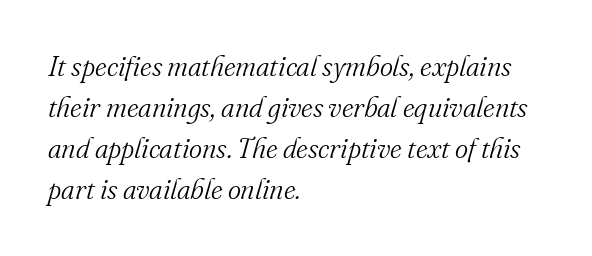
The image shows 28 px light serif type, italic (leaning right); set left-aligned, normal line spacing (1.47x), normal letter spacing, not underlined; medium stroke contrast and a small x-height.
